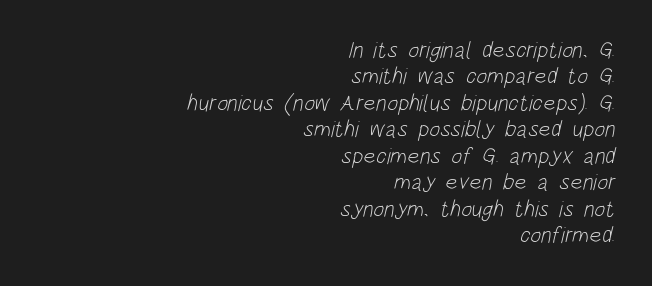
The image shows 23 px text type; set right-aligned, tight line spacing (1.15x), normal letter spacing, not underlined.
